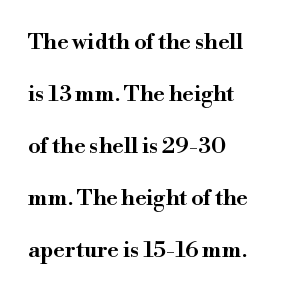
The image shows 22 px text type, upright; set left-aligned, loose line spacing (2.36x), normal letter spacing, not underlined.
